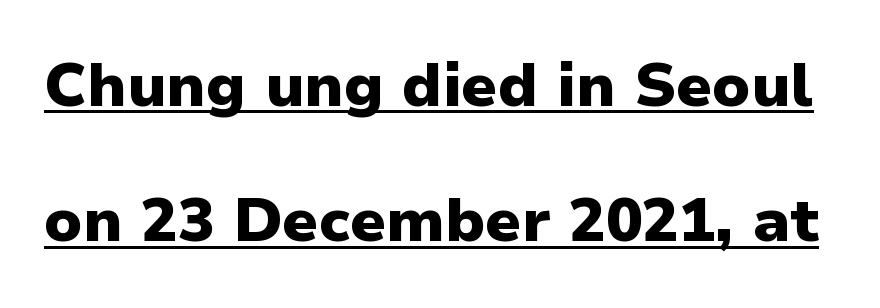
Quick note: interline space is abundant. In terms of letterform style, serifs are entirely absent. Notice how the stems are strictly vertical — no italics here. Is the type bold? Yes — the strokes are clearly thick and heavy.
